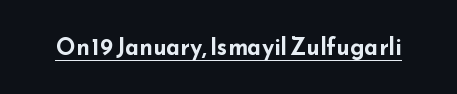
Q: Is the text bold? A: Yes.
Q: Is the text italic (slanted)? A: No, it is upright.
Q: Is the text underlined? A: Yes.
Q: Is the spacing between letters normal or unusually wide? A: Normal.
